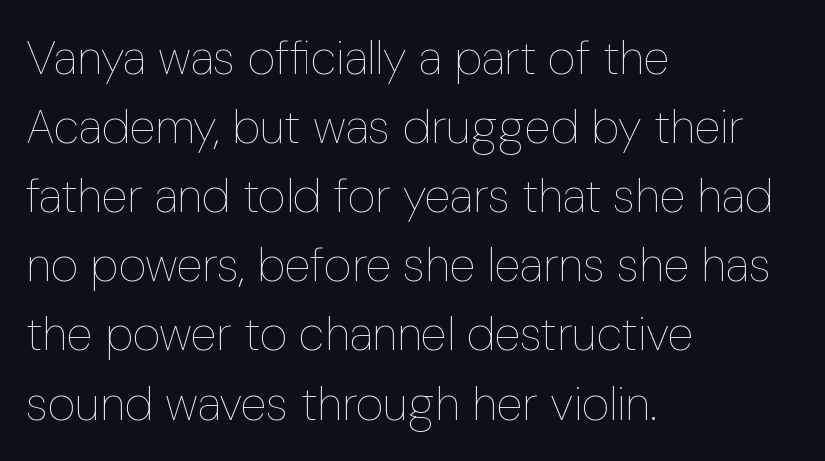
Nothing unusual about the tracking: characters are spaced as the font intends. What's the leading like? Ordinary, nothing unusual. A student would call this left alignment; a typographer would say flush left, rag right. The face looks like a standard text weight, possibly lighter.
